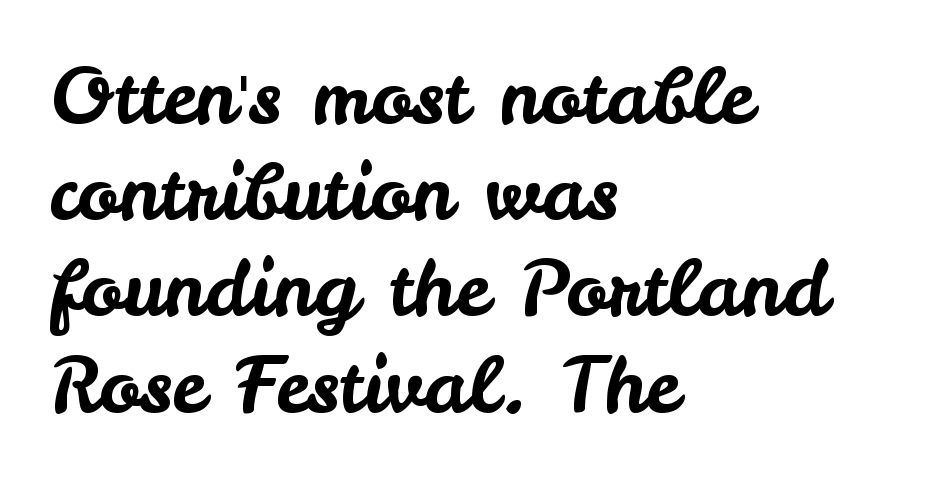
Q: Is the text italic (slanted)? A: Yes.
Q: Is the typeface a serif or a sans-serif typeface? A: Sans-serif.
Q: Is the text underlined? A: No.
Q: How is the paragraph aligned? A: Left-aligned.
Q: Is the spacing between letters normal or unusually wide? A: Normal.
Q: Is the spacing between lines tight, normal or loose? A: Normal.
Q: Width (condensed, normal, or wide)? A: Normal.
Q: Stroke contrast? A: Low.
Q: x-height? A: Small.
Q: Monospaced? A: No.
